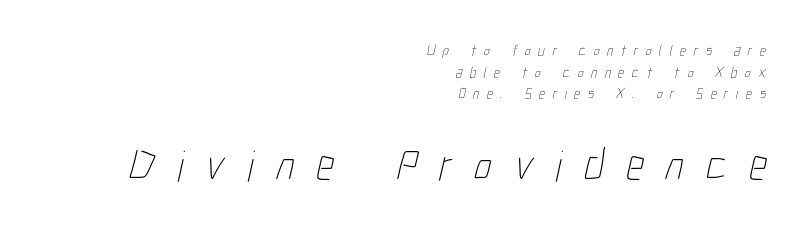
Summary of weight: not heavy and not bold. These lines have a slow, spaced-out rhythm from letter to letter. Horizontally, the lines are justified to the trailing edge only. The passage shown is not underscored anywhere.
